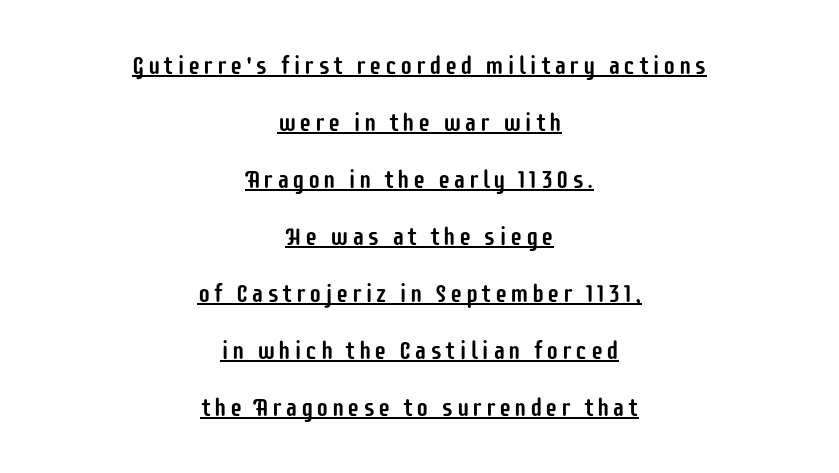
{"italic": "no", "underline": "yes", "align": "center", "line_spacing": "loose", "line_spacing_ratio": 2.28, "glyph_px": 25}
